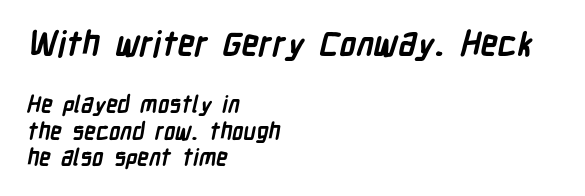
Q: Is the text bold? A: Yes.
Q: Is the typeface a serif or a sans-serif typeface? A: Sans-serif.
Q: Is the text underlined? A: No.
Q: How is the paragraph aligned? A: Left-aligned.
Q: Is the spacing between letters normal or unusually wide? A: Normal.
Q: Is the spacing between lines tight, normal or loose? A: Tight.
Q: Which block of text is set in a larger size, the first (top) or the second (bottom)? A: The first (top) one.
Q: Width (condensed, normal, or wide)? A: Condensed.
Q: Stroke contrast? A: Low.
Q: x-height? A: Medium.
Q: Monospaced? A: No.
